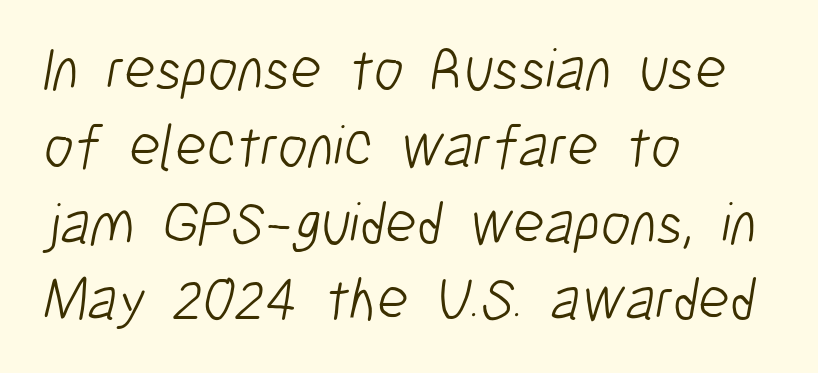
Q: Is the text bold? A: No.
Q: Is the typeface a serif or a sans-serif typeface? A: Sans-serif.
Q: Is the text underlined? A: No.
Q: How is the paragraph aligned? A: Left-aligned.
Q: Is the spacing between letters normal or unusually wide? A: Normal.
Q: Is the spacing between lines tight, normal or loose? A: Normal.
Q: Width (condensed, normal, or wide)? A: Condensed.
Q: Stroke contrast? A: Low.
Q: x-height? A: Medium.
Q: Monospaced? A: No.
